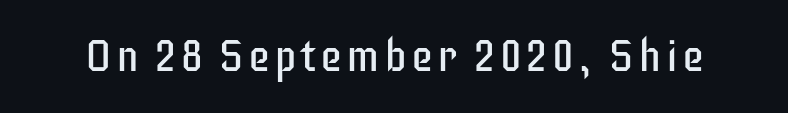
Q: Is the text bold? A: No.
Q: Is the text italic (slanted)? A: No, it is upright.
Q: Is the typeface a serif or a sans-serif typeface? A: Sans-serif.
Q: Is the text underlined? A: No.
Q: Width (condensed, normal, or wide)? A: Condensed.
Q: Stroke contrast? A: Low.
Q: x-height? A: Large.
Q: Monospaced? A: No.
